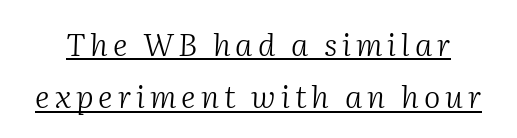
{"serif": "yes", "italic": "yes", "lean": "right", "slant_degrees": 2, "bold": "no", "weight": "light", "width": "normal", "stroke_contrast": "medium", "x_height": "medium", "monospaced": "no", "underline": "yes", "line_spacing": "normal", "line_spacing_ratio": 1.68, "glyph_px": 31}
